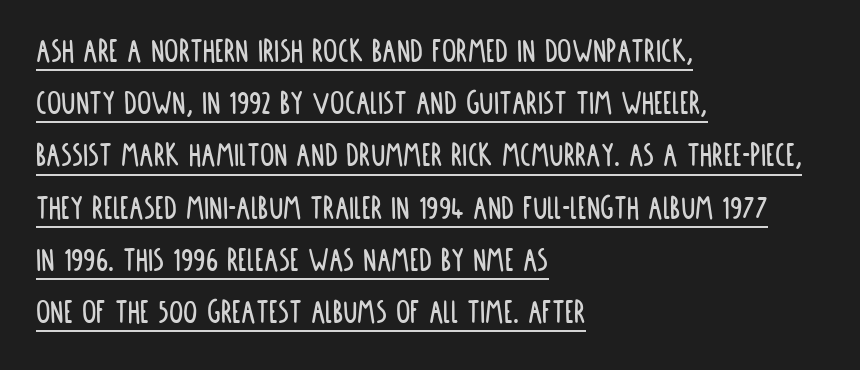
The image shows 36 px condensed sans-serif type, upright; set left-aligned, normal line spacing (1.45x), normal letter spacing, underlined; low stroke contrast and a large x-height.
